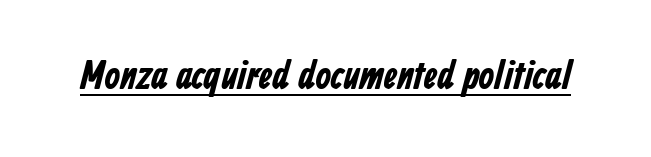
The image shows 40 px bold, condensed sans-serif type; set normal letter spacing, underlined; low stroke contrast and a medium x-height.
